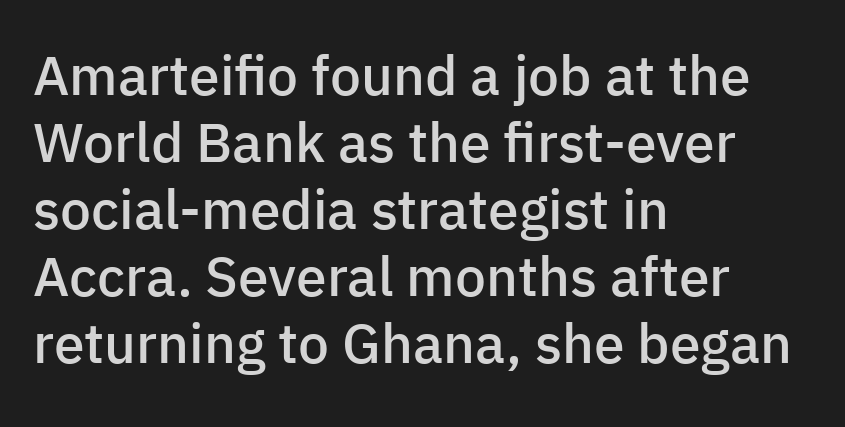
The image shows 55 px semibold sans-serif type, upright; set left-aligned, line spacing 1.22x, normal letter spacing, not underlined; low stroke contrast and a medium x-height.
